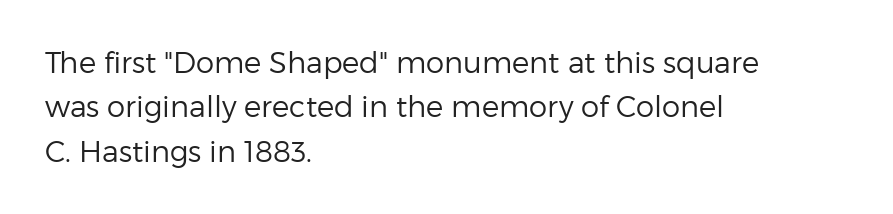
Q: Is the text bold? A: No.
Q: Is the text italic (slanted)? A: No, it is upright.
Q: Is the typeface a serif or a sans-serif typeface? A: Sans-serif.
Q: Is the text underlined? A: No.
Q: How is the paragraph aligned? A: Left-aligned.
Q: Is the spacing between letters normal or unusually wide? A: Normal.
Q: Is the spacing between lines tight, normal or loose? A: Normal.
Q: Width (condensed, normal, or wide)? A: Normal.
Q: Stroke contrast? A: Low.
Q: x-height? A: Medium.
Q: Monospaced? A: No.
